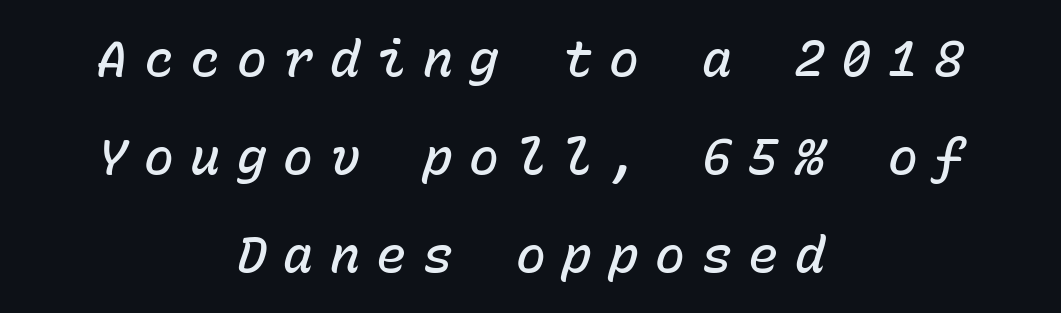
{"italic": "yes", "lean": "right", "slant_degrees": 15, "bold": "semi", "weight": "semibold", "width": "normal", "stroke_contrast": "low", "x_height": "medium", "monospaced": "yes", "underline": "no", "align": "center", "line_spacing": "loose", "line_spacing_ratio": 1.96, "letter_spacing": "wide", "letter_spacing_em": 0.33, "glyph_px": 50}
